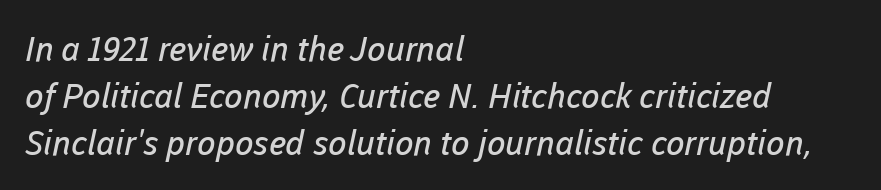
No extra tracking has been applied to these lines. Serif or sans? Sans — the stroke terminals are bare. Looks like regular typesetting: each glyph gets only the width it needs. Rule under the text: the space is simply empty.
